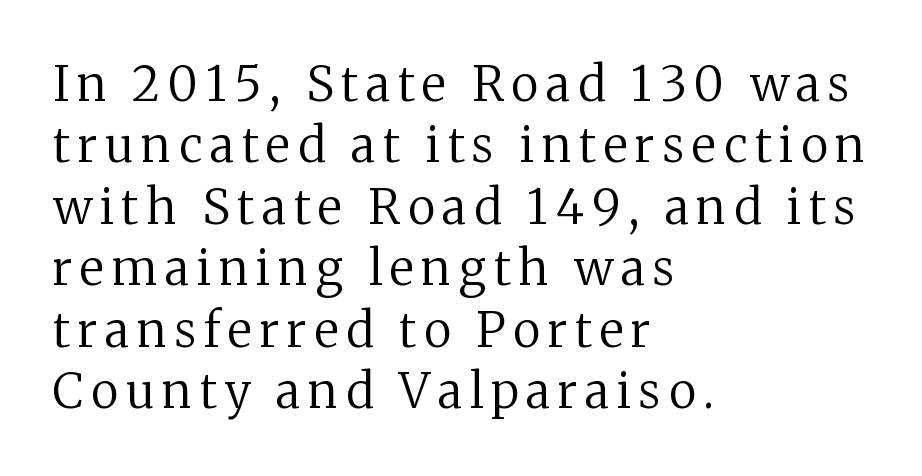
Type without underlining. The typesetting does not lean heavy: it is not bold. Students, observe: this is what conventionally led text looks like. The setting favours the left margin, as ordinary paragraphs usually do. You could not count columns in this text — the font is proportionally spaced.
